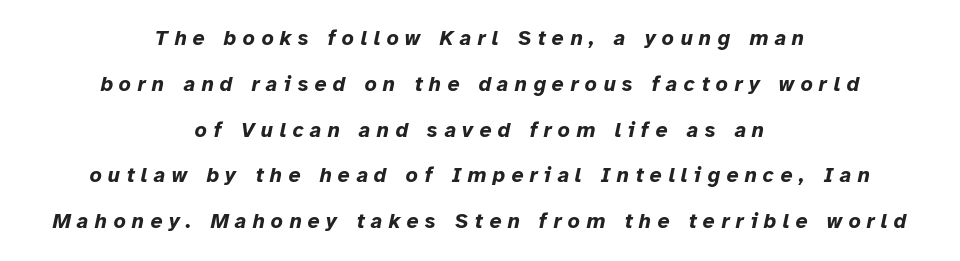
The image shows 21 px bold type, italic (leaning right); set centered, loose line spacing (2.18x), unusually wide letter spacing (+0.3 em), not underlined.
